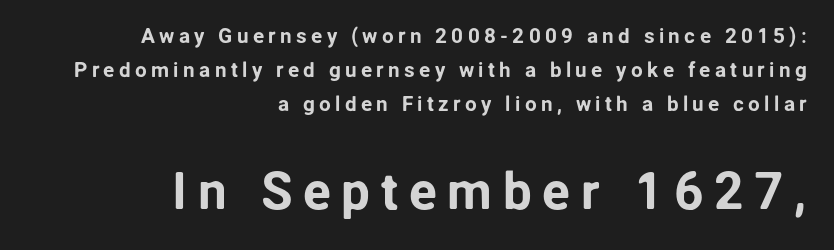
{"serif": "no", "italic": "no", "width": "normal", "stroke_contrast": "low", "x_height": "medium", "monospaced": "no", "underline": "no", "align": "right", "line_spacing": "normal", "line_spacing_ratio": 1.61, "letter_spacing": "wide", "letter_spacing_em": 0.2, "larger_block": "second", "size_ratio": 2.48, "glyph_px": 52}
